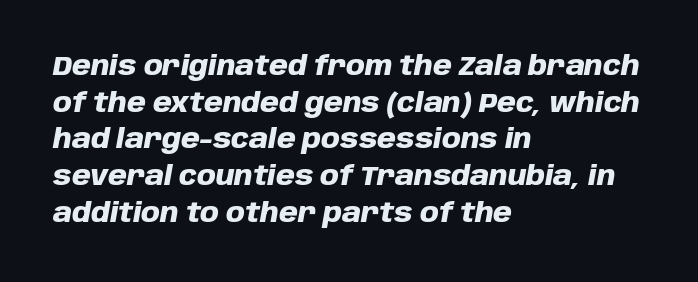
{"italic": "yes", "lean": "right", "slant_degrees": 10, "bold": "yes", "underline": "no", "align": "left", "line_spacing": "normal", "line_spacing_ratio": 1.36, "letter_spacing": "normal", "letter_spacing_em": 0.0, "glyph_px": 27}
